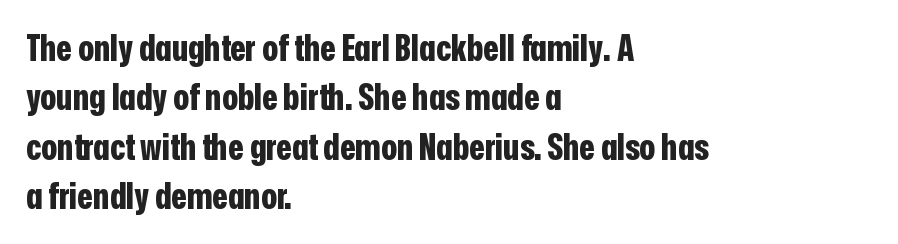
{"serif": "no", "italic": "no", "bold": "yes", "weight": "bold", "width": "condensed", "stroke_contrast": "low", "x_height": "medium", "monospaced": "no", "underline": "no", "align": "left", "line_spacing": "normal", "line_spacing_ratio": 1.37, "letter_spacing": "normal", "letter_spacing_em": 0.0, "glyph_px": 36}
